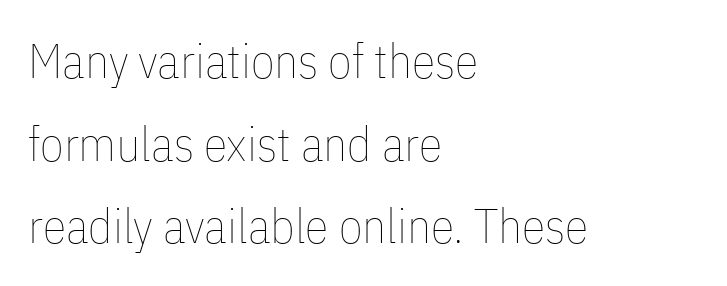
Q: Is the text bold? A: No.
Q: Is the text italic (slanted)? A: No, it is upright.
Q: Is the text underlined? A: No.
Q: How is the paragraph aligned? A: Left-aligned.
Q: Is the spacing between letters normal or unusually wide? A: Normal.
Q: Width (condensed, normal, or wide)? A: Condensed.
Q: Stroke contrast? A: Low.
Q: x-height? A: Medium.
Q: Monospaced? A: No.
